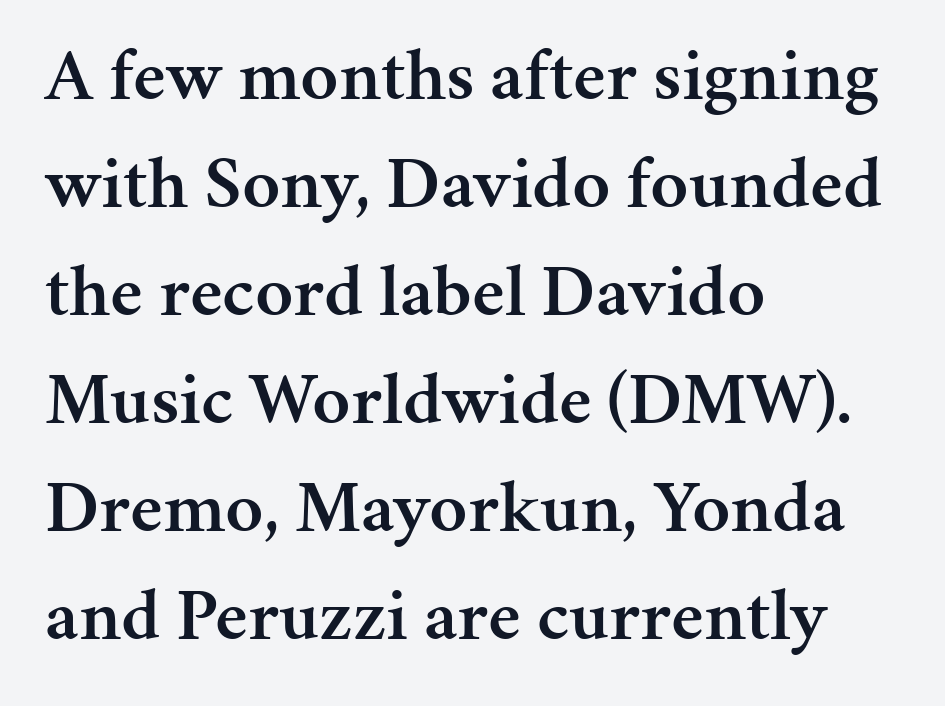
The image shows 74 px semibold serif type, upright; set left-aligned, normal line spacing (1.46x), normal letter spacing, not underlined; medium stroke contrast and a medium x-height.
